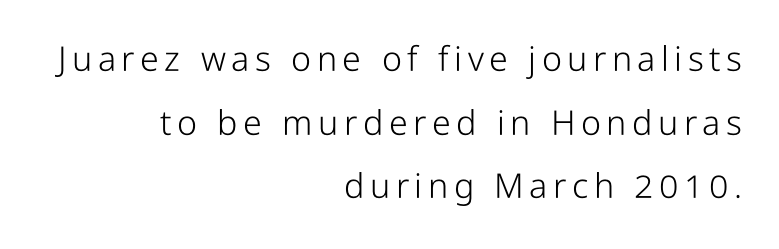
The image shows 34 px light, condensed sans-serif type, upright; set right-aligned, line spacing 1.87x, not underlined; low stroke contrast and a medium x-height.
